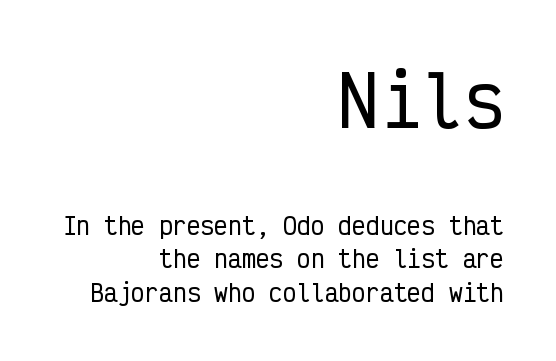
The image shows 69 px condensed sans-serif type, upright, monospaced; set right-aligned, normal line spacing (1.47x), normal letter spacing, not underlined; the first (top) block is 3.0x larger; low stroke contrast and a medium x-height.
